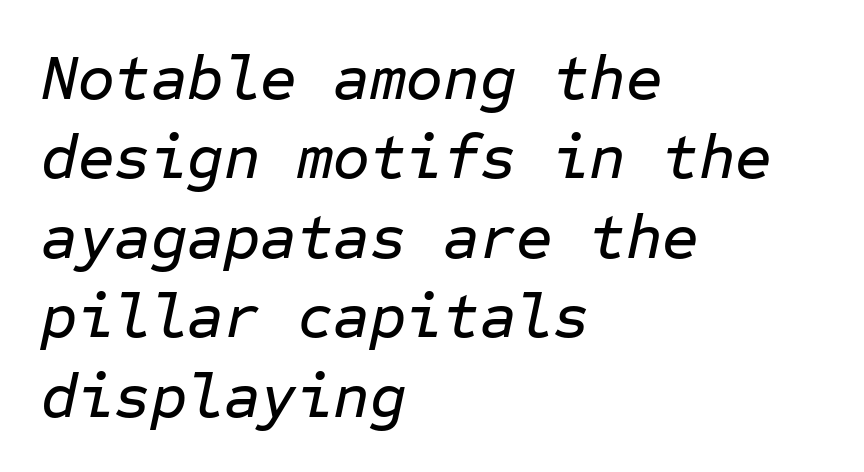
{"italic": "yes", "lean": "right", "slant_degrees": 12, "width": "normal", "stroke_contrast": "low", "x_height": "medium", "monospaced": "yes", "underline": "no", "align": "left", "line_spacing": "normal", "line_spacing_ratio": 1.26, "letter_spacing": "normal", "letter_spacing_em": 0.0, "glyph_px": 63}
